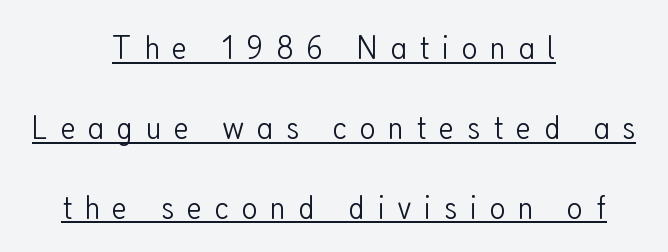
Q: Is the text bold? A: No.
Q: Is the text italic (slanted)? A: No, it is upright.
Q: Is the typeface a serif or a sans-serif typeface? A: Sans-serif.
Q: Is the text underlined? A: Yes.
Q: How is the paragraph aligned? A: Centered.
Q: Is the spacing between letters normal or unusually wide? A: Unusually wide.
Q: Is the spacing between lines tight, normal or loose? A: Loose.
Q: Width (condensed, normal, or wide)? A: Condensed.
Q: Stroke contrast? A: Low.
Q: x-height? A: Medium.
Q: Monospaced? A: No.
